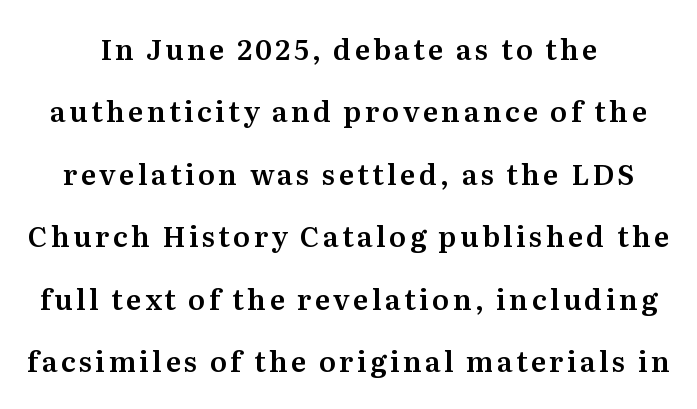
{"serif": "yes", "italic": "no", "width": "normal", "stroke_contrast": "medium", "x_height": "medium", "monospaced": "no", "underline": "no", "line_spacing": "loose", "line_spacing_ratio": 2.23, "glyph_px": 28}
